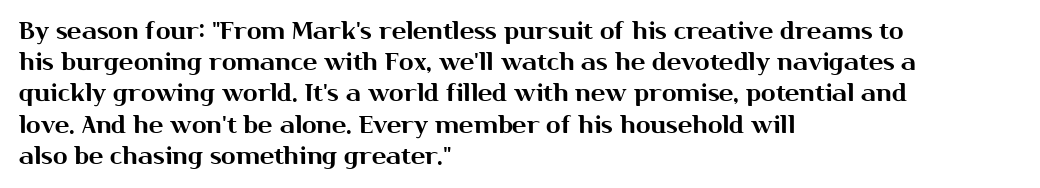
Q: Is the text italic (slanted)? A: No, it is upright.
Q: Is the text underlined? A: No.
Q: How is the paragraph aligned? A: Left-aligned.
Q: Is the spacing between letters normal or unusually wide? A: Normal.
Q: Is the spacing between lines tight, normal or loose? A: Normal.
